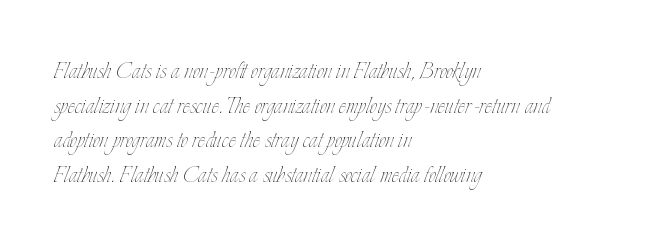
Q: Is the text bold? A: No.
Q: Is the text italic (slanted)? A: Yes.
Q: Is the text underlined? A: No.
Q: How is the paragraph aligned? A: Left-aligned.
Q: Is the spacing between letters normal or unusually wide? A: Normal.
Q: Width (condensed, normal, or wide)? A: Condensed.
Q: Stroke contrast? A: Low.
Q: x-height? A: Small.
Q: Monospaced? A: No.
